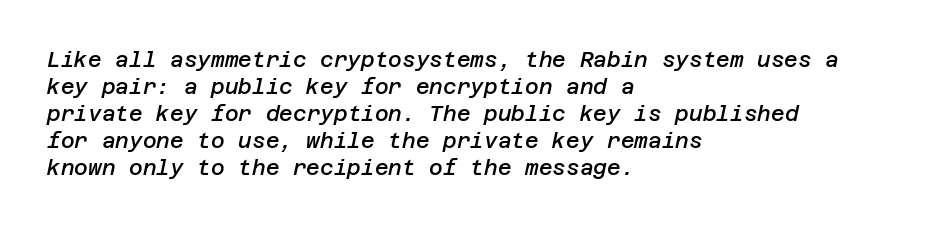
The image shows 21 px text type, italic (leaning right); set left-aligned, normal line spacing (1.29x), normal letter spacing, not underlined.
